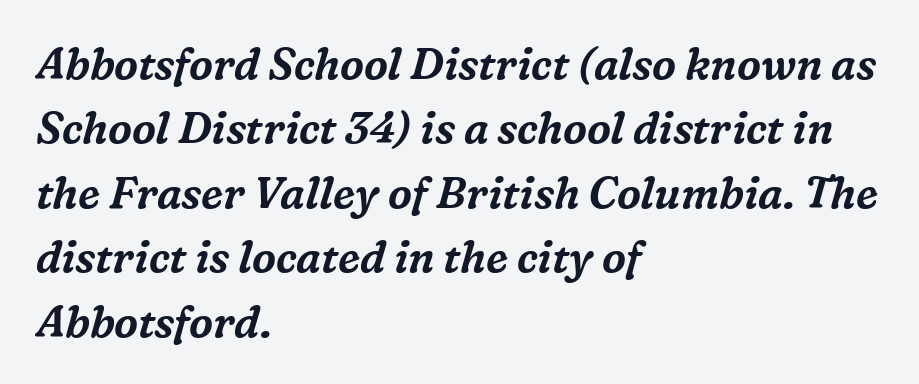
Q: Is the text italic (slanted)? A: Yes, it leans right by about 16 degrees.
Q: Is the typeface a serif or a sans-serif typeface? A: Serif.
Q: Is the text underlined? A: No.
Q: How is the paragraph aligned? A: Left-aligned.
Q: Is the spacing between letters normal or unusually wide? A: Normal.
Q: Is the spacing between lines tight, normal or loose? A: Normal.
Q: Width (condensed, normal, or wide)? A: Normal.
Q: Stroke contrast? A: Medium.
Q: x-height? A: Medium.
Q: Monospaced? A: No.
